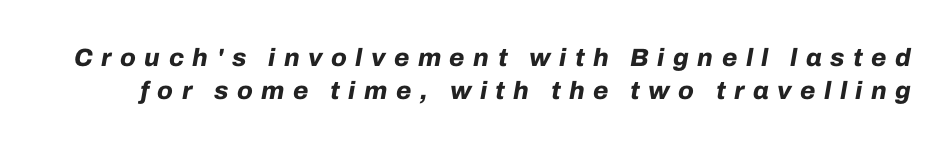
Q: Is the text bold? A: Yes.
Q: Is the text italic (slanted)? A: Yes, it leans right by about 10 degrees.
Q: Is the text underlined? A: No.
Q: Is the spacing between letters normal or unusually wide? A: Unusually wide.
Q: Is the spacing between lines tight, normal or loose? A: Normal.
